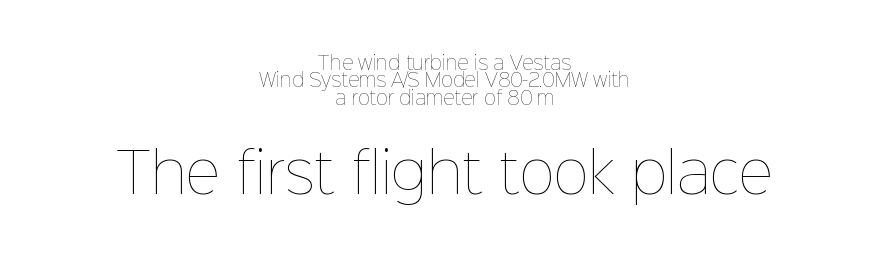
Q: Is the text bold? A: No.
Q: Is the text italic (slanted)? A: No, it is upright.
Q: Is the text underlined? A: No.
Q: How is the paragraph aligned? A: Centered.
Q: Is the spacing between letters normal or unusually wide? A: Normal.
Q: Is the spacing between lines tight, normal or loose? A: Tight.
Q: Which block of text is set in a larger size, the first (top) or the second (bottom)? A: The second (bottom) one.
Q: Width (condensed, normal, or wide)? A: Normal.
Q: Stroke contrast? A: Low.
Q: x-height? A: Medium.
Q: Monospaced? A: No.
